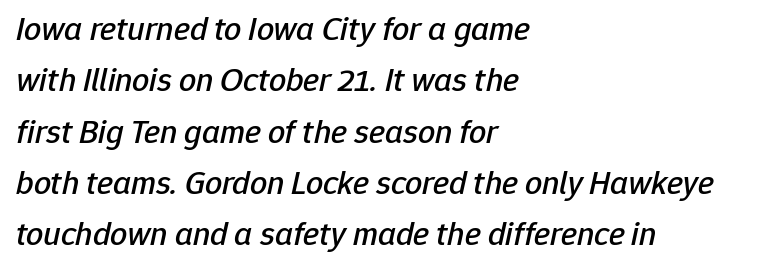
{"italic": "yes", "lean": "right", "slant_degrees": 12, "width": "normal", "stroke_contrast": "low", "x_height": "medium", "monospaced": "no", "underline": "no", "align": "left", "line_spacing": "normal", "line_spacing_ratio": 1.51, "letter_spacing": "normal", "letter_spacing_em": 0.0, "glyph_px": 34}
